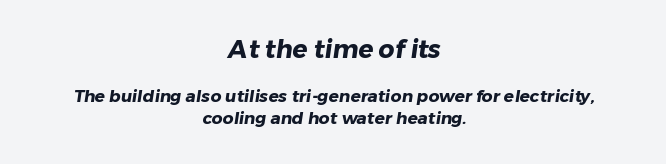
The image shows 25 px bold type; set centered, normal line spacing (1.29x), normal letter spacing, not underlined; the first (top) block is 1.47x larger.
